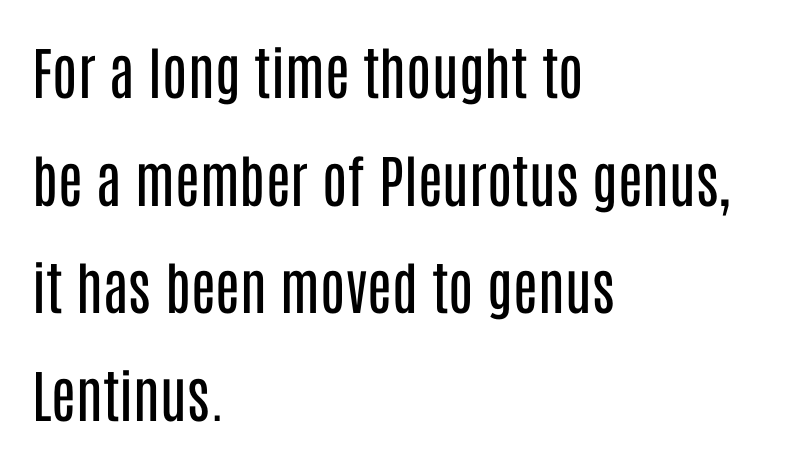
The image shows 57 px regular-weight, condensed sans-serif type, upright; set left-aligned, line spacing 1.89x, normal letter spacing, not underlined; low stroke contrast and a large x-height.
